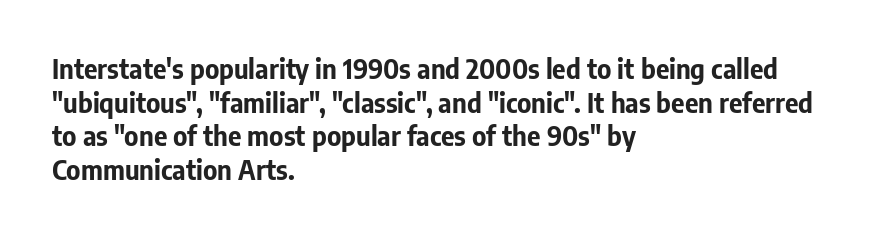
{"italic": "no", "bold": "yes", "underline": "no", "align": "left", "line_spacing": "normal", "line_spacing_ratio": 1.29, "letter_spacing": "normal", "letter_spacing_em": 0.0, "glyph_px": 26}
